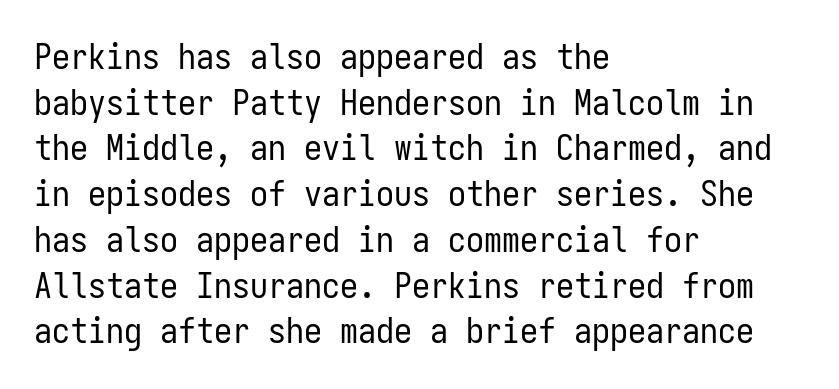
Q: Is the text bold? A: No.
Q: Is the text italic (slanted)? A: No, it is upright.
Q: Is the typeface a serif or a sans-serif typeface? A: Sans-serif.
Q: Is the text underlined? A: No.
Q: How is the paragraph aligned? A: Left-aligned.
Q: Is the spacing between letters normal or unusually wide? A: Normal.
Q: Is the spacing between lines tight, normal or loose? A: Normal.
Q: Width (condensed, normal, or wide)? A: Condensed.
Q: Stroke contrast? A: Low.
Q: x-height? A: Medium.
Q: Monospaced? A: Yes.
